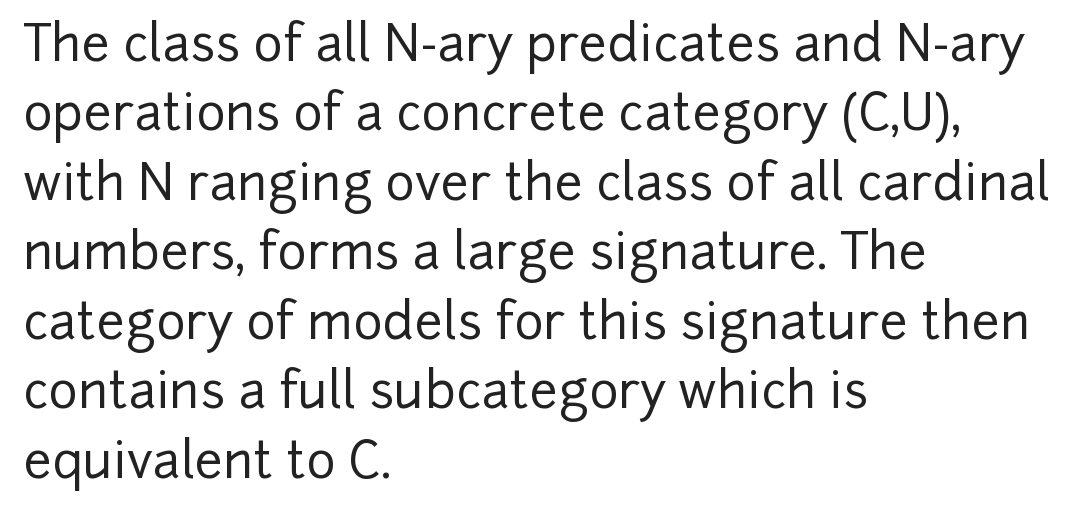
Each letter's strokes conclude bluntly, with no projecting serifs. Has an underline been added? It has not. Note the varied advance widths — an 'i' is clearly narrower than an 'm'. The designer left line spacing at the default. Which margin do the lines hug? The left one — the right edge is uneven. Notice how the stems are strictly vertical — no italics here.
